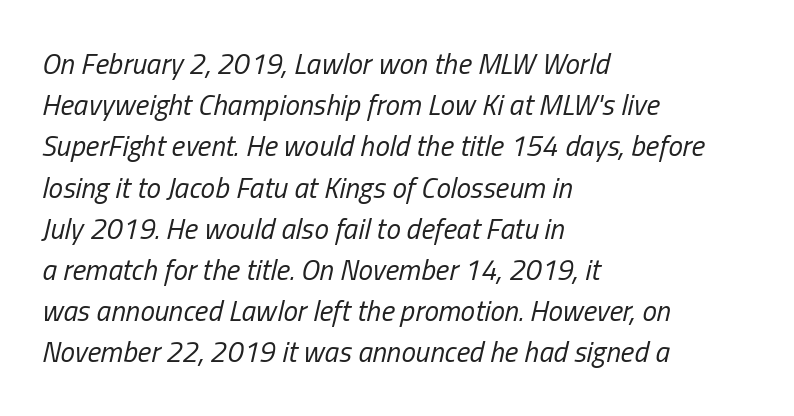
Descenders hang freely into open space. Caption: multi-line text, flush left, ragged right. The strokes carry an ordinary text weight at most. Style check: oblique. Horizontal bands of white between lines are of average thickness. Note the varied advance widths — an 'i' is clearly narrower than an 'm'.
